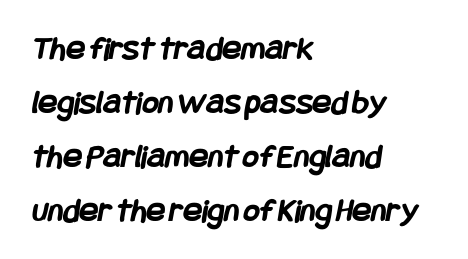
The image shows 35 px semibold, condensed sans-serif type; set left-aligned, normal line spacing (1.54x), normal letter spacing, not underlined; low stroke contrast and a large x-height.
